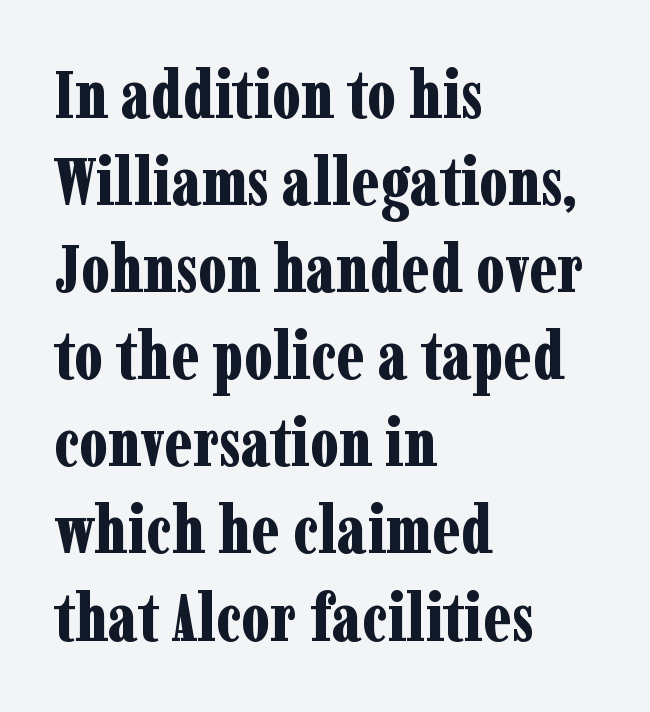
Q: Is the text bold? A: Yes.
Q: Is the text italic (slanted)? A: No, it is upright.
Q: Is the typeface a serif or a sans-serif typeface? A: Serif.
Q: Is the text underlined? A: No.
Q: How is the paragraph aligned? A: Left-aligned.
Q: Is the spacing between letters normal or unusually wide? A: Normal.
Q: Is the spacing between lines tight, normal or loose? A: Normal.
Q: Width (condensed, normal, or wide)? A: Condensed.
Q: Stroke contrast? A: Low.
Q: x-height? A: Medium.
Q: Monospaced? A: No.
